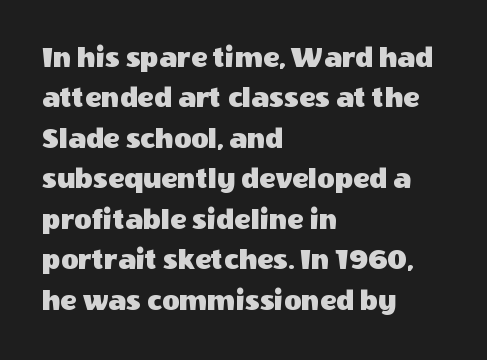
Clear beneath every line of the passage. The vertical gap from one line to the next is medium. The face used here is proportionally spaced, like ordinary book or web type. These lines are composed in type without serifs. Every row of glyphs begins at an identical x-position on the left.
